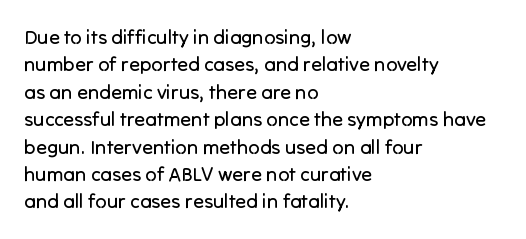
The image shows 20 px text type, upright; set left-aligned, normal line spacing (1.37x), normal letter spacing, not underlined.
